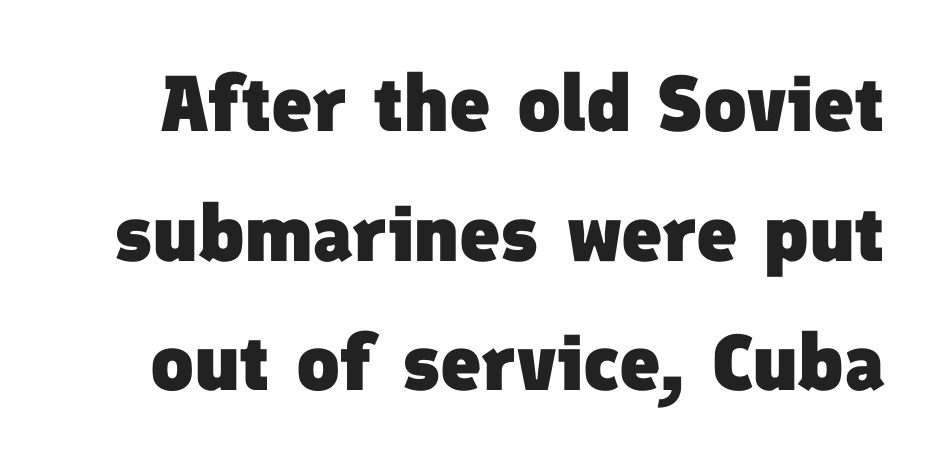
The image shows 79 px heavy sans-serif type; set normal line spacing (1.64x), normal letter spacing, not underlined; low stroke contrast and a medium x-height.
